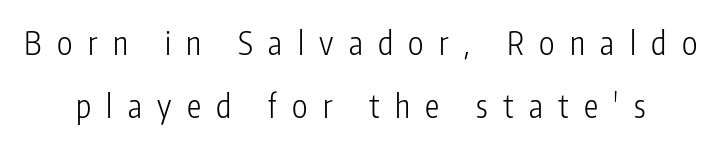
{"serif": "no", "italic": "no", "bold": "no", "weight": "light", "width": "condensed", "stroke_contrast": "low", "x_height": "medium", "monospaced": "no", "underline": "no", "line_spacing": "loose", "line_spacing_ratio": 1.97, "letter_spacing": "wide", "letter_spacing_em": 0.48, "glyph_px": 32}
